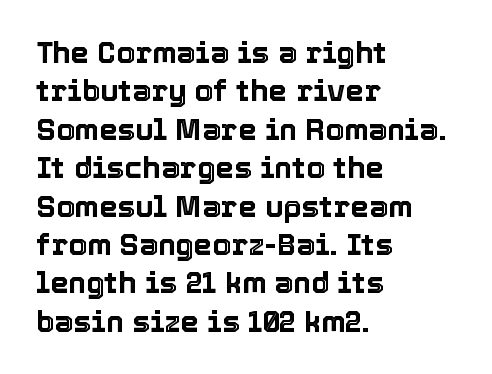
The image shows 30 px text type, upright; set left-aligned, normal line spacing (1.28x), normal letter spacing, not underlined; a medium x-height.
